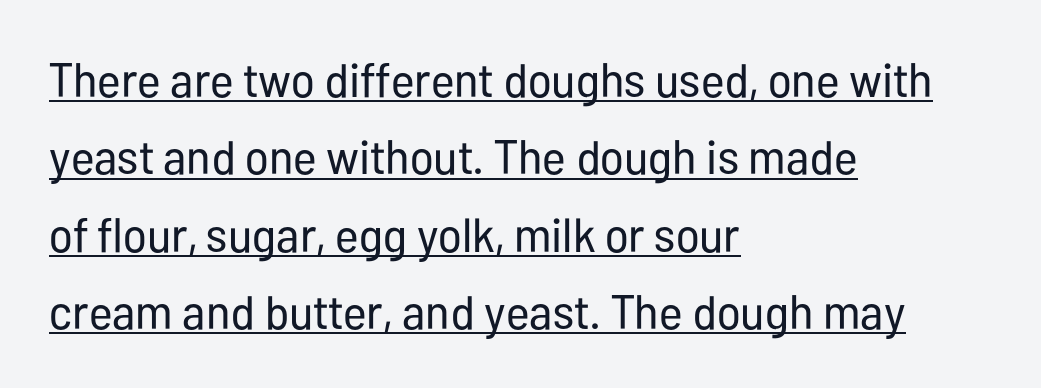
The image shows 48 px regular-weight, condensed sans-serif type, upright; set left-aligned, normal line spacing (1.61x), normal letter spacing, underlined; low stroke contrast and a medium x-height.
